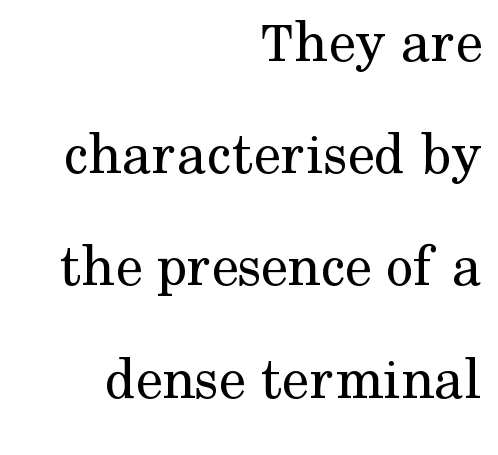
The passage shown is typed in a proportional face where columns would drift. The axis of the letterforms is exactly vertical. Underlining? Definitely not there. The setting favours the right margin, as signatures and pull-quotes sometimes do. No chunkiness to these letters — they're not bold. The tracking reads as untouched default to a designer's eye.
